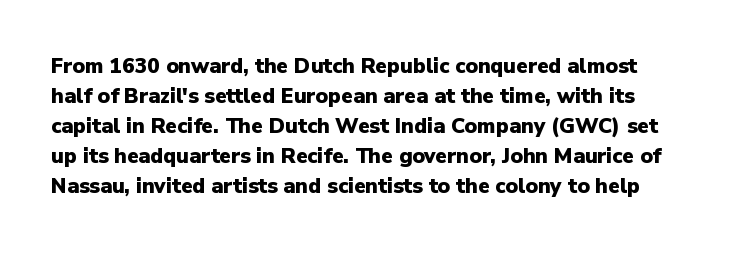
Q: Is the text bold? A: Yes.
Q: Is the text italic (slanted)? A: No, it is upright.
Q: Is the text underlined? A: No.
Q: Is the spacing between letters normal or unusually wide? A: Normal.
Q: Is the spacing between lines tight, normal or loose? A: Normal.
